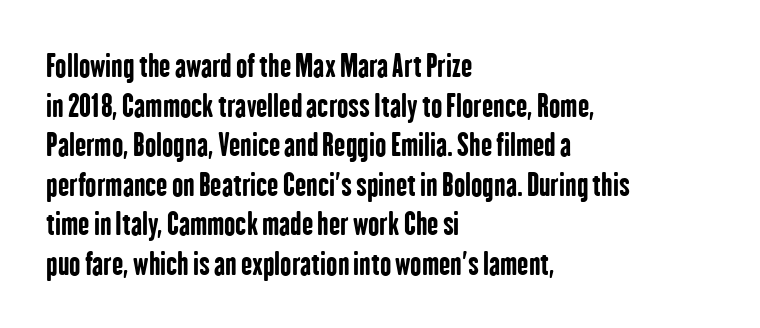
The image shows 30 px bold, condensed sans-serif type, upright; set left-aligned, normal line spacing (1.32x), normal letter spacing, not underlined; low stroke contrast and a medium x-height.
